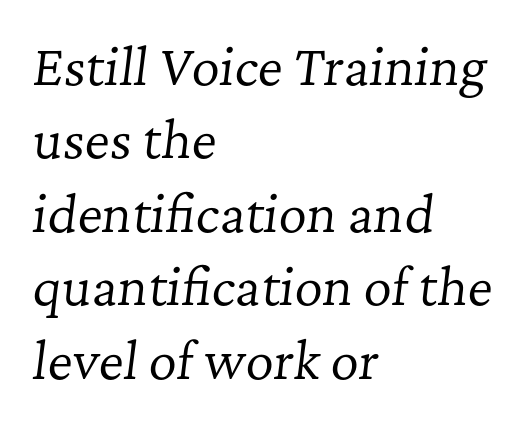
A serif font was chosen for this passage. The gap between lines stays unmarked. Every character sits at an angle, as italics do. Is the block centered? No — it sits flush against the left margin. The passage shown stacks its lines at a standard gap.
